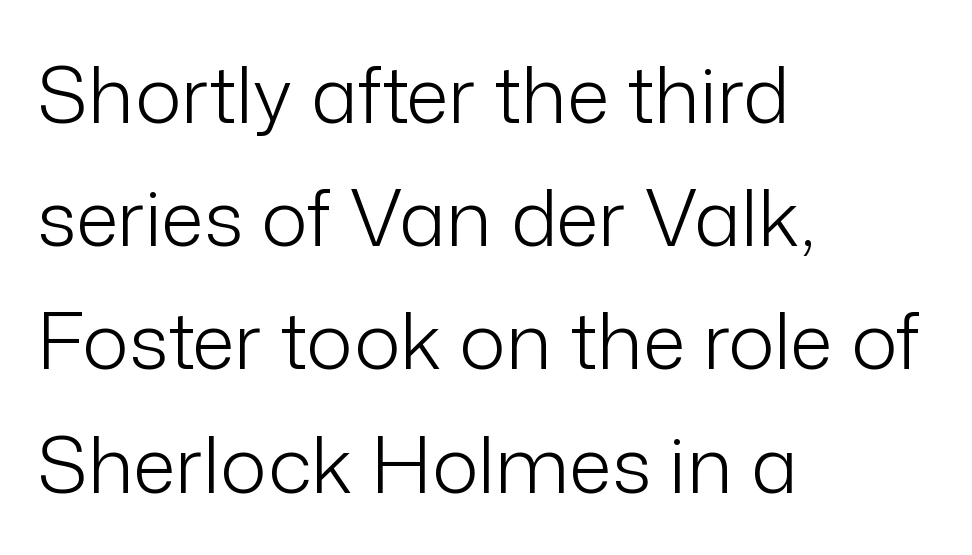
The image shows 78 px light sans-serif type, upright; set left-aligned, normal line spacing (1.58x), normal letter spacing, not underlined; low stroke contrast and a medium x-height.
